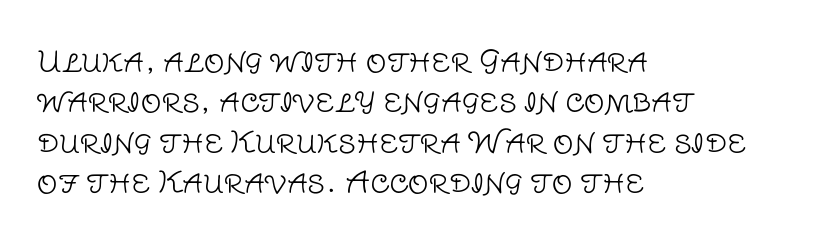
The image shows 29 px light sans-serif type; set left-aligned, normal line spacing (1.39x), normal letter spacing, not underlined; low stroke contrast and a large x-height.
